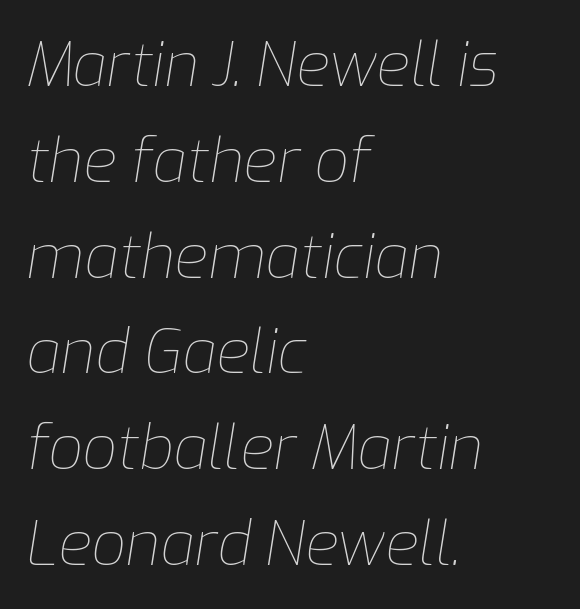
{"italic": "yes", "lean": "right", "slant_degrees": 9, "bold": "no", "weight": "thin", "width": "normal", "stroke_contrast": "low", "x_height": "medium", "monospaced": "no", "underline": "no", "align": "left", "line_spacing": "normal", "line_spacing_ratio": 1.57, "letter_spacing": "normal", "letter_spacing_em": 0.0, "glyph_px": 61}
